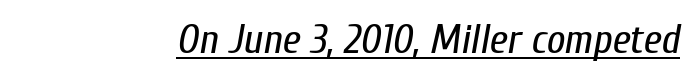
The image shows 41 px regular-weight, condensed type, italic (leaning right); set normal letter spacing, underlined; low stroke contrast and a medium x-height.
